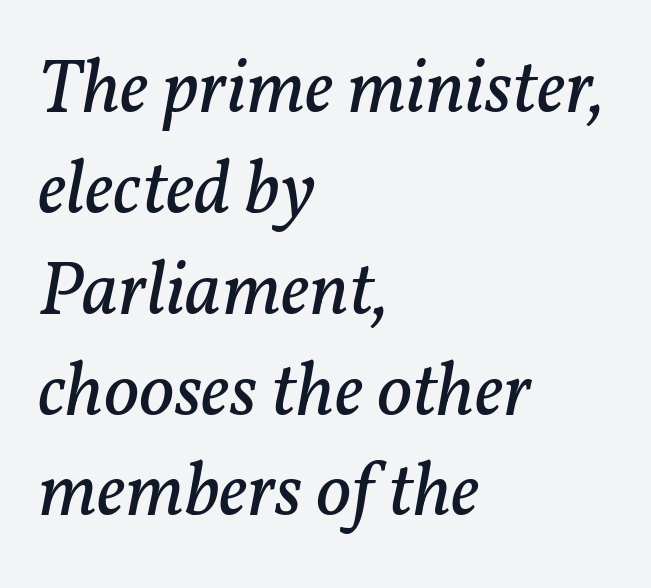
{"serif": "yes", "italic": "yes", "lean": "right", "slant_degrees": 11, "bold": "no", "weight": "regular", "width": "normal", "stroke_contrast": "low", "x_height": "medium", "monospaced": "no", "underline": "no", "align": "left", "line_spacing": "normal", "line_spacing_ratio": 1.31, "letter_spacing": "normal", "letter_spacing_em": 0.0, "glyph_px": 77}
